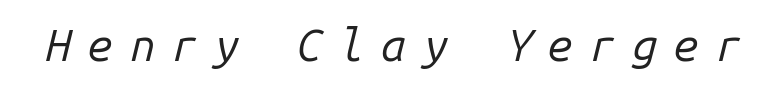
This sample uses expanded letter spacing, leaving extra air between glyphs. Anything drawn beneath the words? Only blank space. Letters have the restrained weight of plain body copy at most. The specimen reads as italic at a glance.
